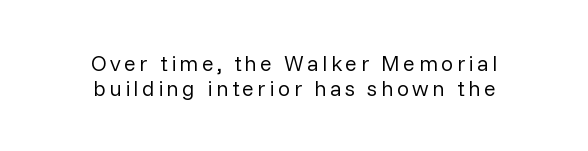
{"italic": "no", "bold": "no", "underline": "no", "align": "center", "line_spacing": "tight", "line_spacing_ratio": 1.13, "glyph_px": 22}
